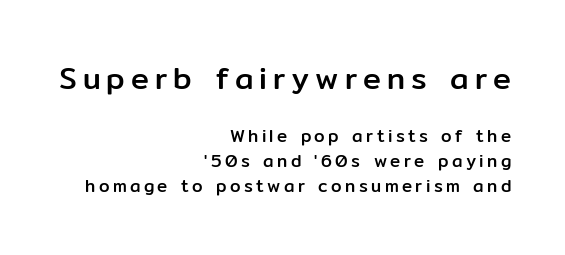
The image shows 30 px sans-serif type, upright; set right-aligned, normal line spacing (1.47x), unusually wide letter spacing (+0.2 em), not underlined; the first (top) block is 1.76x larger; low stroke contrast and a medium x-height.
